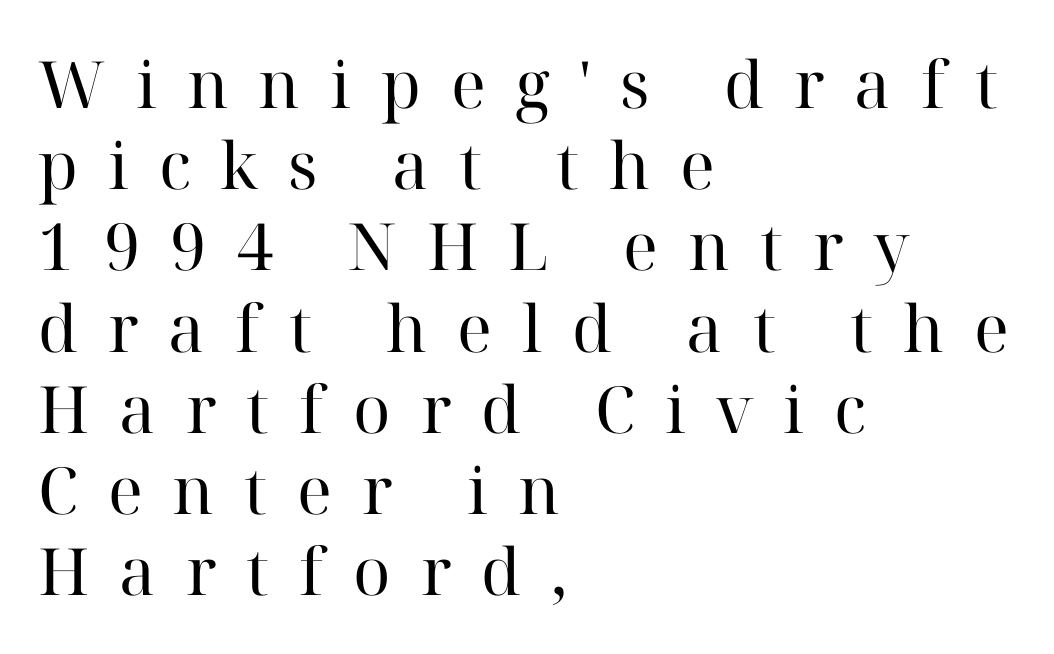
The space beneath each line is pristine and unruled. Think standard paragraph weight, or any step lighter than that. Proportional: the letters do not fall into vertical columns. The font's upright variant was chosen for this text. The rendering shows small feet on the letterforms — a serif design. One glance says typical: line gaps are just what's usual.
